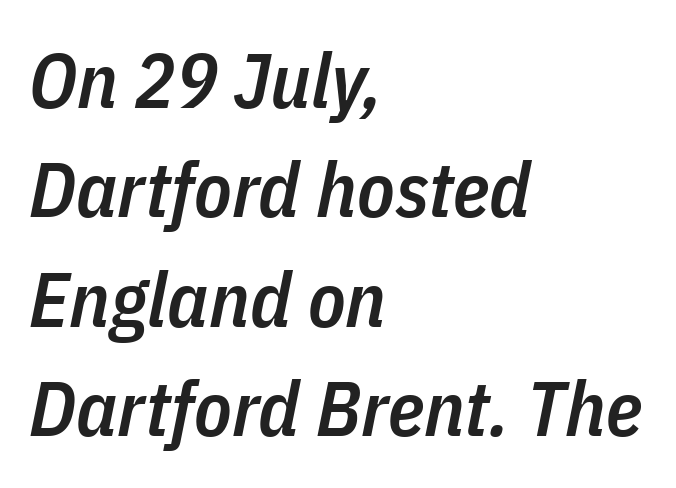
The rag falls on the right side of this text block. Compared with typical paragraphs, the rows here are spaced about the same. The passage shown is not underscored anywhere. This sample has the flowing, uneven cadence of proportional lettering. Inter-character spacing is left at the font's built-in metrics. Every character sits at an angle, as italics do.
